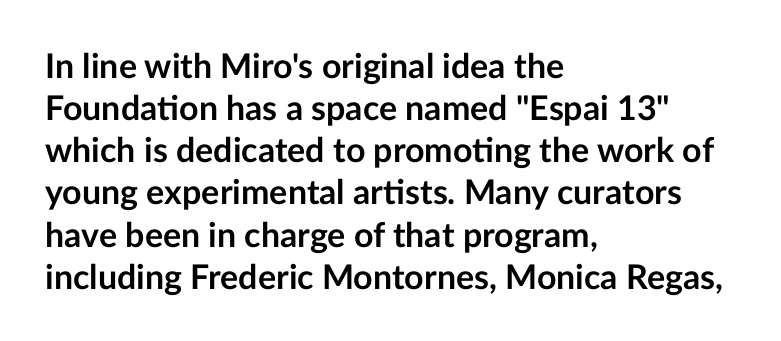
The image shows 34 px semibold sans-serif type, upright; set left-aligned, line spacing 1.24x, normal letter spacing, not underlined; low stroke contrast and a medium x-height.
